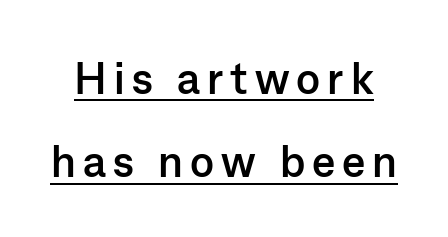
Q: Is the text bold? A: Yes.
Q: Is the text italic (slanted)? A: No, it is upright.
Q: Is the typeface a serif or a sans-serif typeface? A: Sans-serif.
Q: Is the text underlined? A: Yes.
Q: Width (condensed, normal, or wide)? A: Normal.
Q: Stroke contrast? A: Low.
Q: x-height? A: Medium.
Q: Monospaced? A: No.
